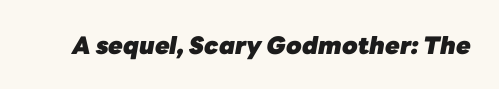
Q: Is the text bold? A: Yes.
Q: Is the text italic (slanted)? A: Yes, it leans right by about 10 degrees.
Q: Is the text underlined? A: No.
Q: Is the spacing between letters normal or unusually wide? A: Normal.
